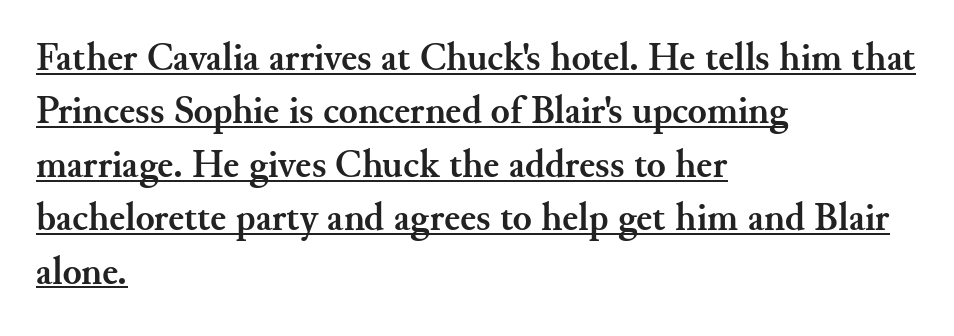
Weight: bold. No extra tracking has been applied to these lines. Does the copy run flush right? No — it runs flush left. Each new line begins a customary step beneath the previous one. Tall strokes in this sample are plumb rather than angled.
